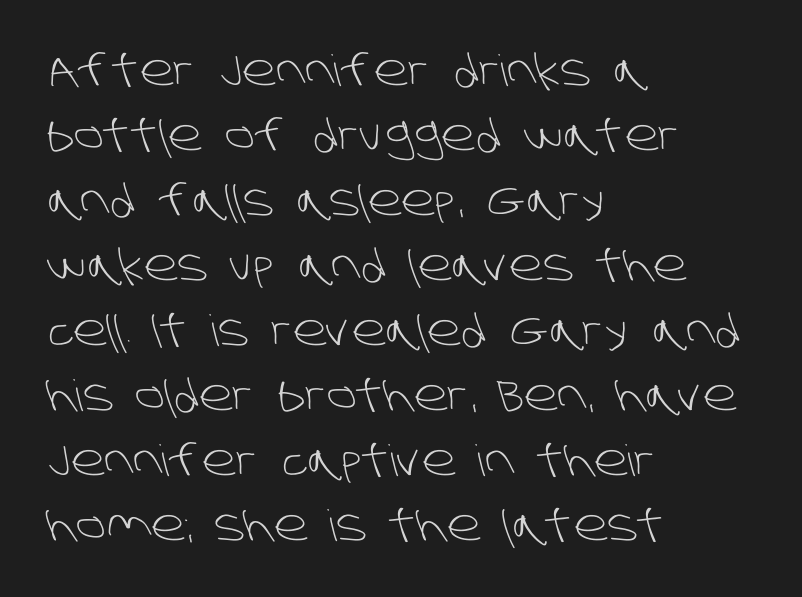
Q: Is the text bold? A: No.
Q: Is the typeface a serif or a sans-serif typeface? A: Sans-serif.
Q: Is the text underlined? A: No.
Q: How is the paragraph aligned? A: Left-aligned.
Q: Is the spacing between letters normal or unusually wide? A: Normal.
Q: Is the spacing between lines tight, normal or loose? A: Normal.
Q: Width (condensed, normal, or wide)? A: Normal.
Q: Stroke contrast? A: Low.
Q: x-height? A: Large.
Q: Monospaced? A: No.
